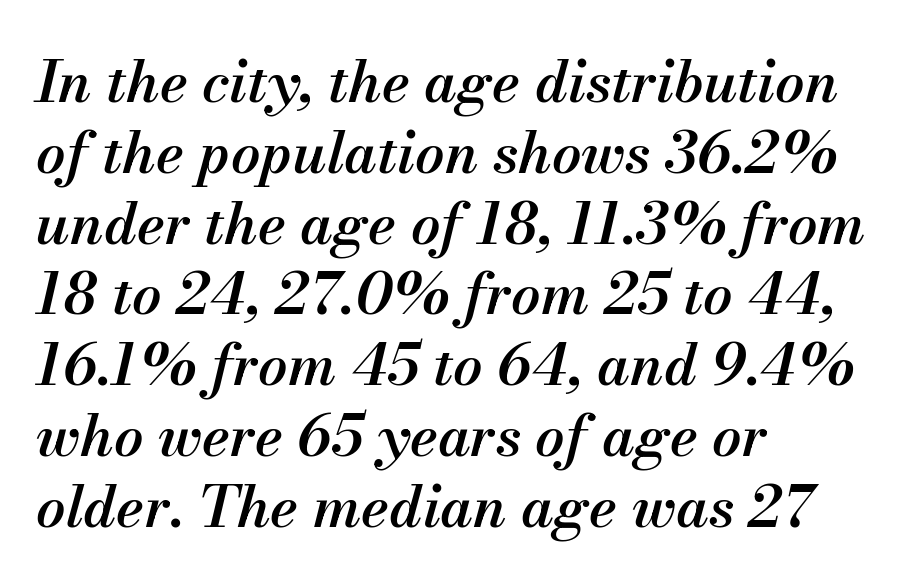
Q: Is the text bold? A: Semi-bold.
Q: Is the text italic (slanted)? A: Yes, it leans right by about 13 degrees.
Q: Is the text underlined? A: No.
Q: How is the paragraph aligned? A: Left-aligned.
Q: Is the spacing between letters normal or unusually wide? A: Normal.
Q: Width (condensed, normal, or wide)? A: Normal.
Q: Stroke contrast? A: Medium.
Q: x-height? A: Small.
Q: Monospaced? A: No.
